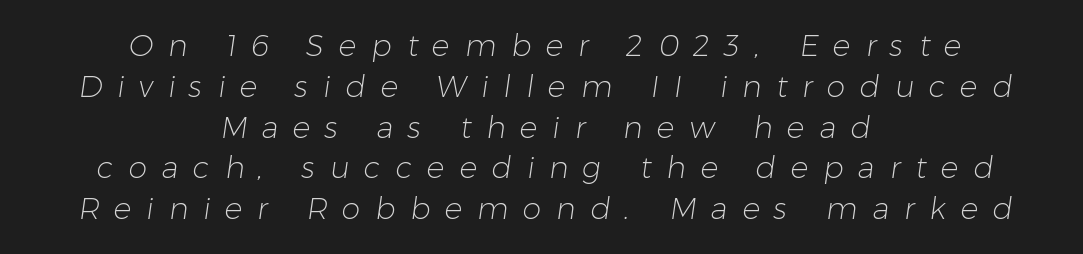
{"serif": "no", "bold": "no", "weight": "light", "width": "normal", "stroke_contrast": "low", "x_height": "medium", "monospaced": "no", "underline": "no", "align": "center", "line_spacing": "normal", "line_spacing_ratio": 1.36, "letter_spacing": "wide", "letter_spacing_em": 0.49, "glyph_px": 30}
